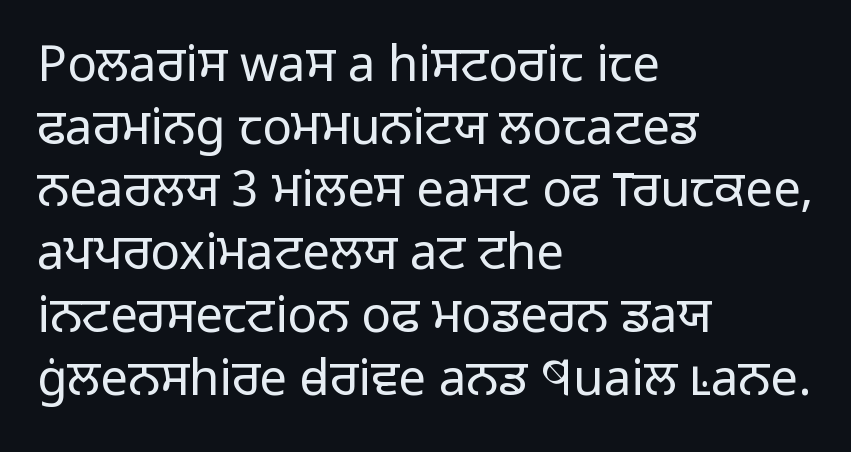
{"serif": "no", "italic": "no", "bold": "no", "weight": "light", "width": "normal", "stroke_contrast": "low", "x_height": "medium", "monospaced": "no", "underline": "no", "align": "left", "line_spacing": "normal", "line_spacing_ratio": 1.28, "letter_spacing": "normal", "letter_spacing_em": 0.0, "glyph_px": 49}
